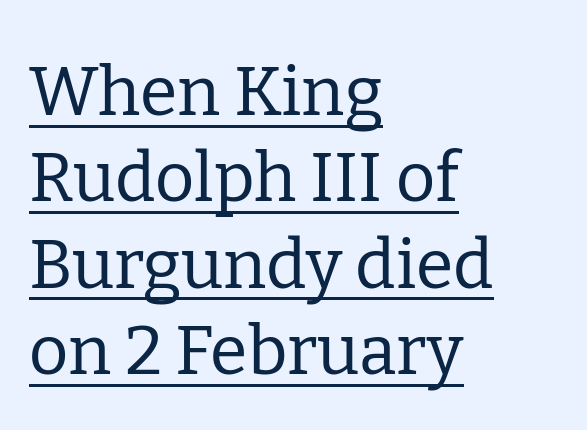
{"serif": "yes", "italic": "no", "bold": "no", "weight": "regular", "width": "normal", "stroke_contrast": "low", "x_height": "medium", "monospaced": "no", "underline": "yes", "align": "left", "line_spacing": "normal", "line_spacing_ratio": 1.27, "letter_spacing": "normal", "letter_spacing_em": 0.0, "glyph_px": 68}
